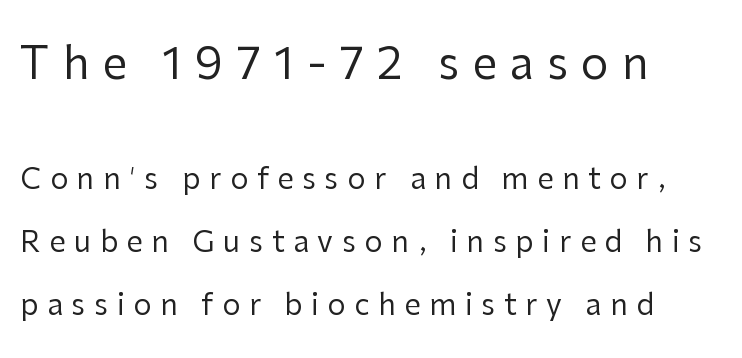
{"serif": "no", "italic": "no", "bold": "no", "weight": "regular", "width": "normal", "stroke_contrast": "low", "x_height": "medium", "monospaced": "no", "underline": "no", "align": "left", "line_spacing": "loose", "line_spacing_ratio": 2.16, "letter_spacing": "wide", "letter_spacing_em": 0.3, "larger_block": "first", "size_ratio": 1.52, "glyph_px": 44}
